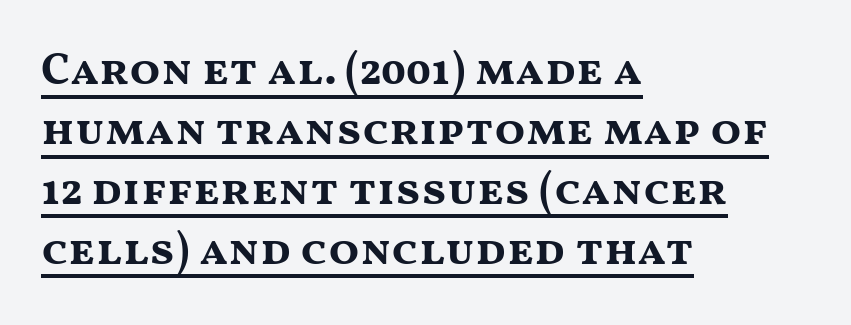
Q: Is the text bold? A: Yes.
Q: Is the text italic (slanted)? A: No, it is upright.
Q: Is the typeface a serif or a sans-serif typeface? A: Sans-serif.
Q: Is the text underlined? A: Yes.
Q: How is the paragraph aligned? A: Left-aligned.
Q: Is the spacing between letters normal or unusually wide? A: Normal.
Q: Is the spacing between lines tight, normal or loose? A: Normal.
Q: Width (condensed, normal, or wide)? A: Wide.
Q: Stroke contrast? A: Medium.
Q: x-height? A: Medium.
Q: Monospaced? A: No.
